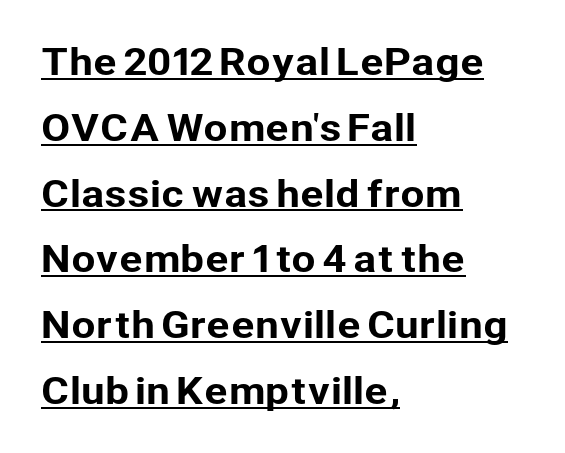
Between one letter and the next there's only the usual sliver of space. All the whitespace from short lines collects on the right. Glance below the letters and you will spot a drawn line. The typography opts for an upright posture over an oblique one. Do the characters align in a grid? No, the font is proportional.
